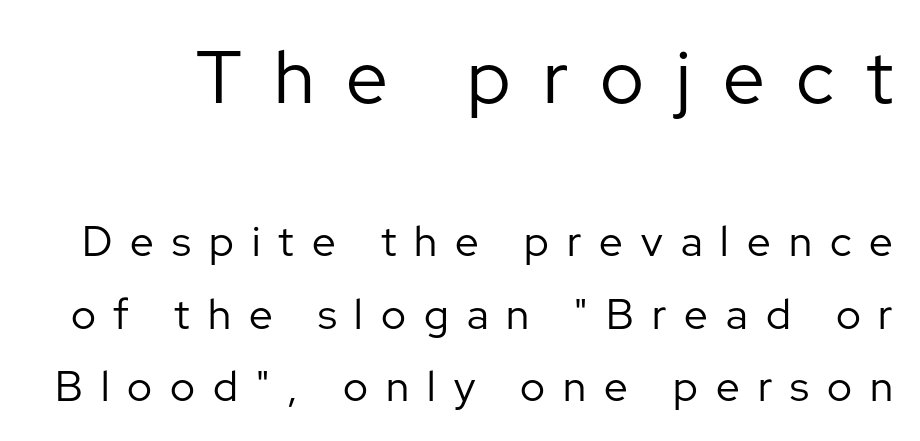
Here the designer chose a conventional face with non-uniform glyph widths. The specimen reads as upright at a glance. If you squint, the top block still reads clearly — it's the larger of the two. The strokes carry an ordinary text weight at most. Nope, no serifs anywhere on these letters.
